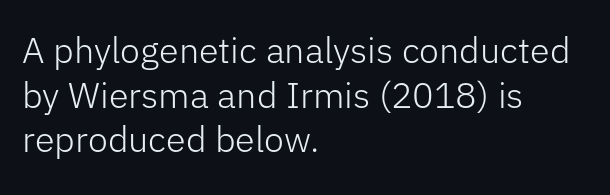
Q: Is the text bold? A: No.
Q: Is the text italic (slanted)? A: No, it is upright.
Q: Is the typeface a serif or a sans-serif typeface? A: Sans-serif.
Q: Is the text underlined? A: No.
Q: How is the paragraph aligned? A: Left-aligned.
Q: Is the spacing between letters normal or unusually wide? A: Normal.
Q: Width (condensed, normal, or wide)? A: Normal.
Q: Stroke contrast? A: Low.
Q: x-height? A: Medium.
Q: Monospaced? A: No.
